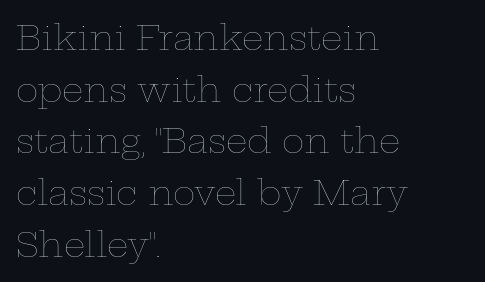
The image shows 34 px thin, wide type, upright; set left-aligned, normal line spacing (1.52x), normal letter spacing, not underlined; low stroke contrast and a medium x-height.
